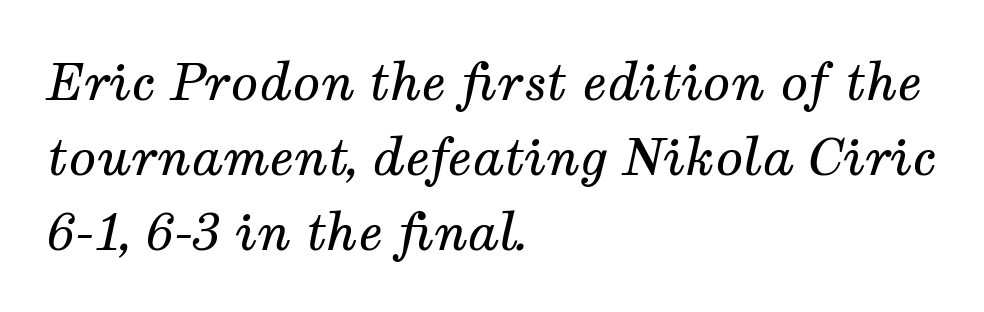
Q: Is the text bold? A: No.
Q: Is the text italic (slanted)? A: Yes, it leans right by about 12 degrees.
Q: Is the typeface a serif or a sans-serif typeface? A: Serif.
Q: Is the text underlined? A: No.
Q: How is the paragraph aligned? A: Left-aligned.
Q: Is the spacing between letters normal or unusually wide? A: Normal.
Q: Is the spacing between lines tight, normal or loose? A: Normal.
Q: Width (condensed, normal, or wide)? A: Normal.
Q: Stroke contrast? A: Medium.
Q: x-height? A: Medium.
Q: Monospaced? A: No.
